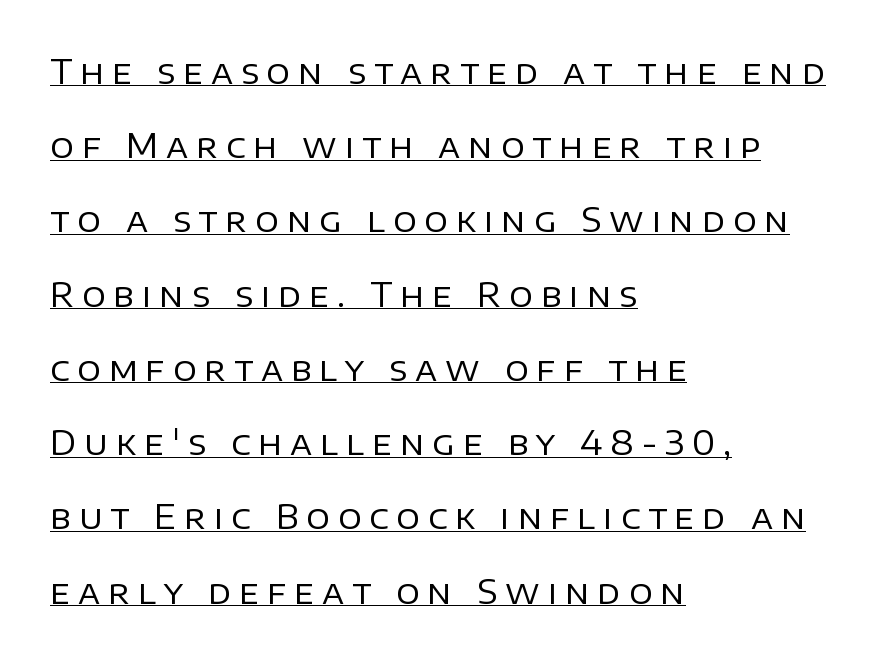
Q: Is the text bold? A: No.
Q: Is the text italic (slanted)? A: No, it is upright.
Q: Is the typeface a serif or a sans-serif typeface? A: Sans-serif.
Q: Is the text underlined? A: Yes.
Q: How is the paragraph aligned? A: Left-aligned.
Q: Is the spacing between letters normal or unusually wide? A: Unusually wide.
Q: Is the spacing between lines tight, normal or loose? A: Loose.
Q: Width (condensed, normal, or wide)? A: Normal.
Q: Stroke contrast? A: Low.
Q: x-height? A: Large.
Q: Monospaced? A: No.
